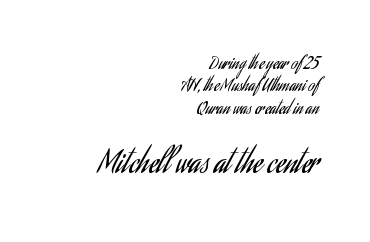
Q: Is the text bold? A: No.
Q: Is the text italic (slanted)? A: Yes.
Q: Is the typeface a serif or a sans-serif typeface? A: Sans-serif.
Q: Is the text underlined? A: No.
Q: How is the paragraph aligned? A: Right-aligned.
Q: Is the spacing between letters normal or unusually wide? A: Normal.
Q: Is the spacing between lines tight, normal or loose? A: Normal.
Q: Which block of text is set in a larger size, the first (top) or the second (bottom)? A: The second (bottom) one.
Q: Width (condensed, normal, or wide)? A: Condensed.
Q: Stroke contrast? A: Low.
Q: x-height? A: Small.
Q: Monospaced? A: No.
